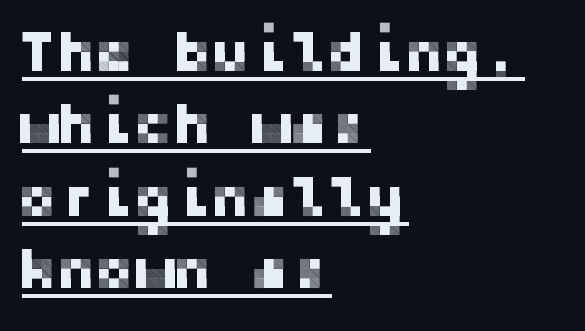
{"serif": "no", "italic": "no", "width": "normal", "stroke_contrast": "low", "x_height": "medium", "underline": "yes", "align": "left", "line_spacing": "normal", "line_spacing_ratio": 1.25, "letter_spacing": "normal", "letter_spacing_em": 0.0, "glyph_px": 58}
